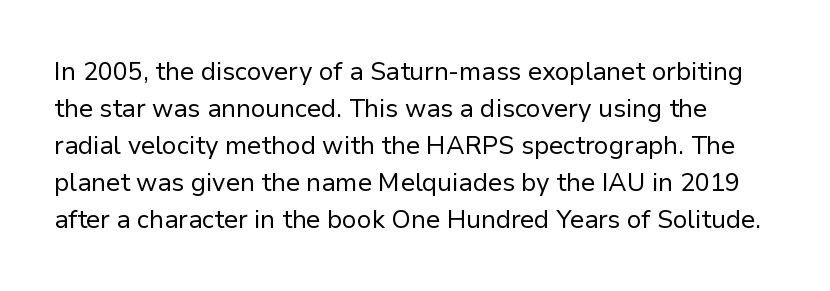
Q: Is the text bold? A: No.
Q: Is the text italic (slanted)? A: No, it is upright.
Q: Is the text underlined? A: No.
Q: Is the spacing between letters normal or unusually wide? A: Normal.
Q: Is the spacing between lines tight, normal or loose? A: Normal.
